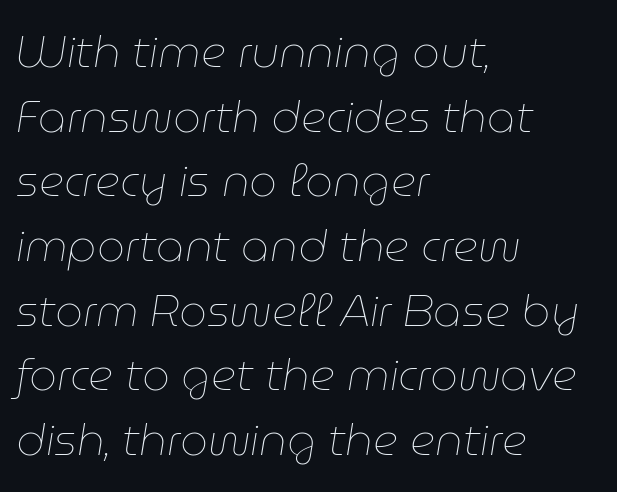
{"italic": "yes", "lean": "right", "slant_degrees": 9, "bold": "no", "weight": "thin", "width": "normal", "stroke_contrast": "low", "x_height": "medium", "monospaced": "no", "underline": "no", "align": "left", "line_spacing": "normal", "line_spacing_ratio": 1.47, "letter_spacing": "normal", "letter_spacing_em": 0.0, "glyph_px": 44}
